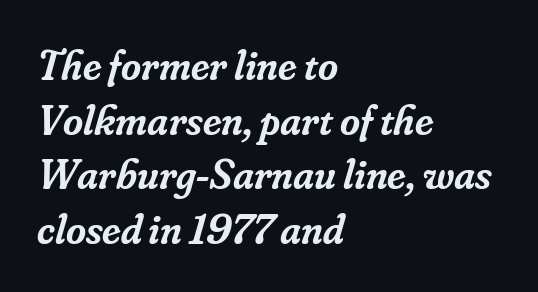
The tracking reads as untouched default to a designer's eye. I'd call this a serif setting — the letters wear small feet. The area under the type is left untouched. Each line starts at the same left margin while the right side varies.
